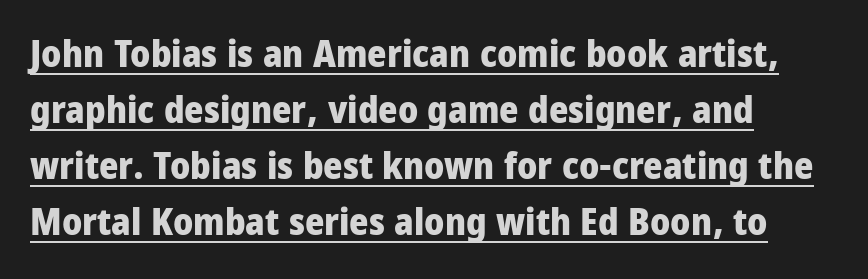
Q: Is the text bold? A: Yes.
Q: Is the text italic (slanted)? A: No, it is upright.
Q: Is the typeface a serif or a sans-serif typeface? A: Sans-serif.
Q: Is the text underlined? A: Yes.
Q: How is the paragraph aligned? A: Left-aligned.
Q: Is the spacing between letters normal or unusually wide? A: Normal.
Q: Is the spacing between lines tight, normal or loose? A: Normal.
Q: Width (condensed, normal, or wide)? A: Condensed.
Q: Stroke contrast? A: Low.
Q: x-height? A: Large.
Q: Monospaced? A: No.
